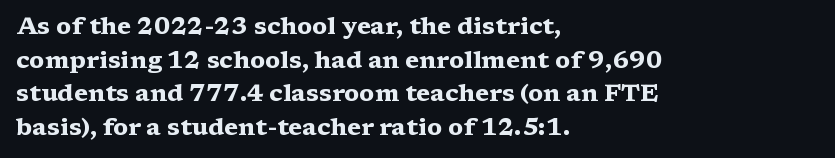
Q: Is the text bold? A: Yes.
Q: Is the text italic (slanted)? A: No, it is upright.
Q: Is the text underlined? A: No.
Q: How is the paragraph aligned? A: Left-aligned.
Q: Is the spacing between letters normal or unusually wide? A: Normal.
Q: Is the spacing between lines tight, normal or loose? A: Normal.
